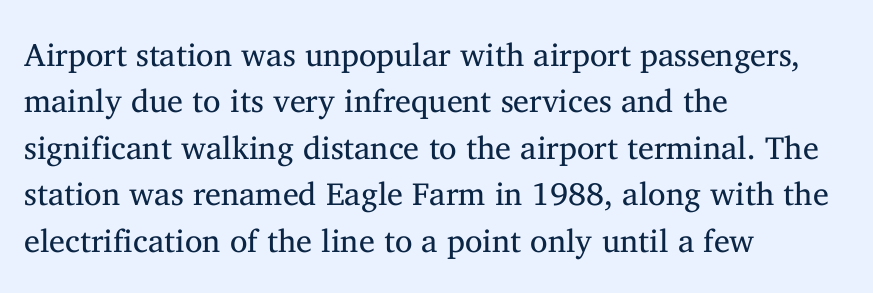
Q: Is the text bold? A: No.
Q: Is the text italic (slanted)? A: No, it is upright.
Q: Is the typeface a serif or a sans-serif typeface? A: Serif.
Q: Is the text underlined? A: No.
Q: How is the paragraph aligned? A: Left-aligned.
Q: Is the spacing between letters normal or unusually wide? A: Normal.
Q: Is the spacing between lines tight, normal or loose? A: Normal.
Q: Width (condensed, normal, or wide)? A: Normal.
Q: Stroke contrast? A: Medium.
Q: x-height? A: Medium.
Q: Monospaced? A: No.
